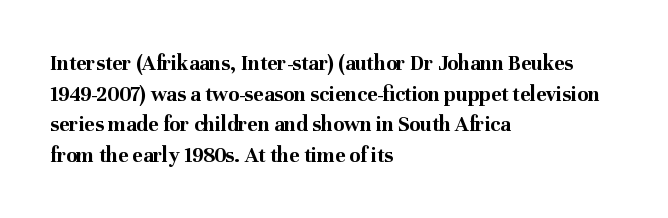
Q: Is the text bold? A: Yes.
Q: Is the text italic (slanted)? A: No, it is upright.
Q: Is the text underlined? A: No.
Q: How is the paragraph aligned? A: Left-aligned.
Q: Is the spacing between letters normal or unusually wide? A: Normal.
Q: Is the spacing between lines tight, normal or loose? A: Normal.
